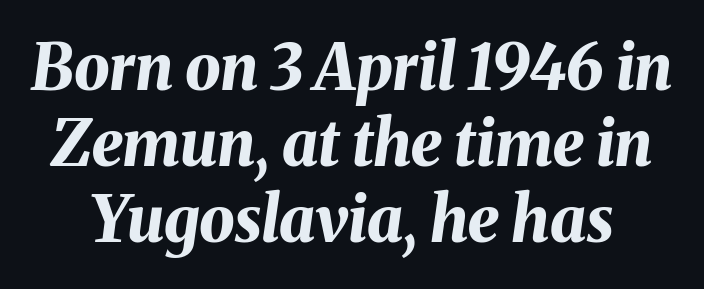
{"italic": "yes", "lean": "right", "slant_degrees": 8, "bold": "yes", "weight": "bold", "width": "normal", "stroke_contrast": "medium", "x_height": "medium", "monospaced": "no", "underline": "no", "line_spacing_ratio": 1.21, "letter_spacing": "normal", "letter_spacing_em": 0.0, "glyph_px": 63}
